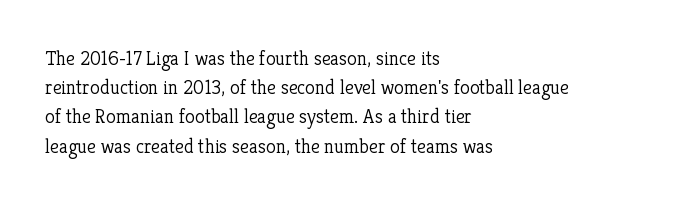
The image shows 20 px text type, upright; set left-aligned, normal line spacing (1.46x), normal letter spacing, not underlined.
